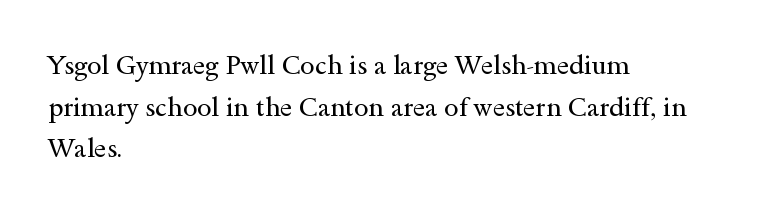
Rule under the text: the space is simply empty. One-word summary of the alignment: left. Stroke thickness stays within the range of a standard reading face or lighter. Rows of type keep a routine distance in the vertical direction. Ascenders rise straight up at ninety degrees. The tracking reads as untouched default to a designer's eye.
